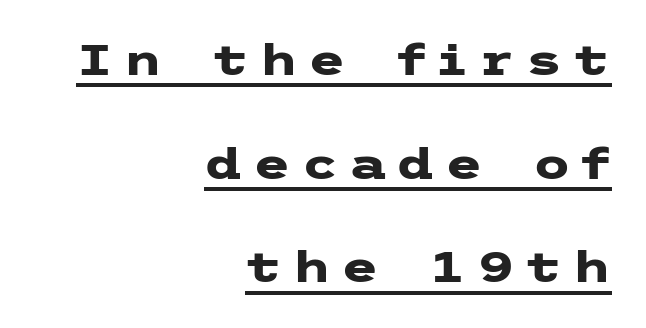
Stroke terminals: plain, sans-serif. The paragraph has a hard right edge and a soft left edge. Interline gaps are noticeably wide in this sample. Style check: upright. The tracking reads as deliberately expanded to a designer's eye. These words are printed bold, with thick strokes throughout.
